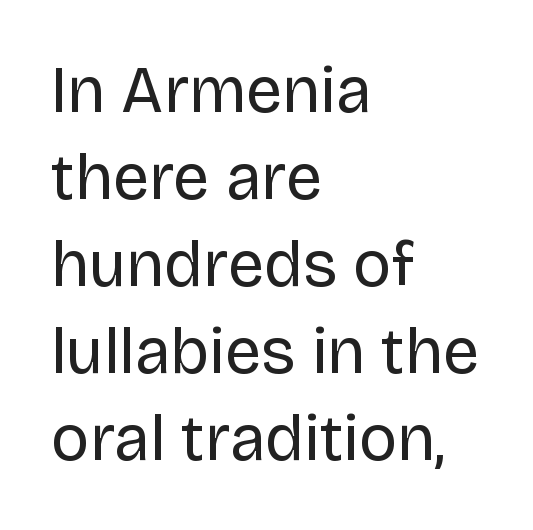
The lines are quadded left. Quick note: underline off. Nothing unusual about the tracking: characters are spaced as the font intends. The typeface has the unassuming heft of standard copy or less. Is there much room between lines? A standard amount, neither cramped nor airy.
